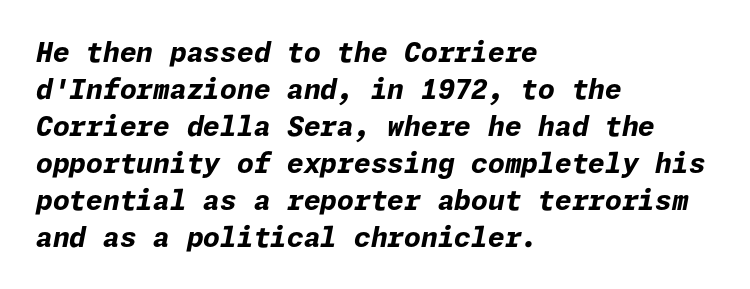
The image shows 27 px bold type, italic (leaning right); set left-aligned, normal line spacing (1.37x), normal letter spacing, not underlined.
